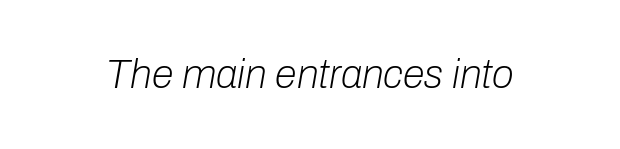
Q: Is the text bold? A: No.
Q: Is the text italic (slanted)? A: Yes, it leans right by about 10 degrees.
Q: Is the text underlined? A: No.
Q: Is the spacing between letters normal or unusually wide? A: Normal.
Q: Width (condensed, normal, or wide)? A: Normal.
Q: Stroke contrast? A: Low.
Q: x-height? A: Medium.
Q: Monospaced? A: No.
